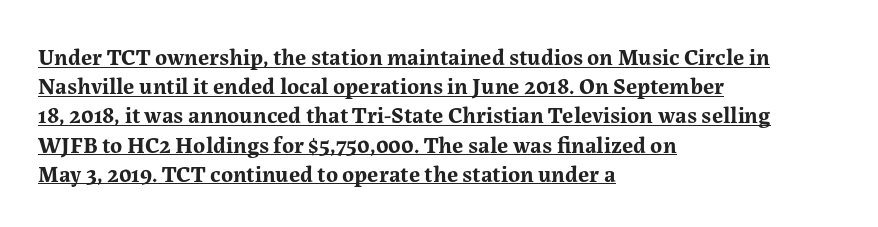
The image shows 23 px bold type, upright; set left-aligned, normal line spacing (1.27x), normal letter spacing, underlined.
